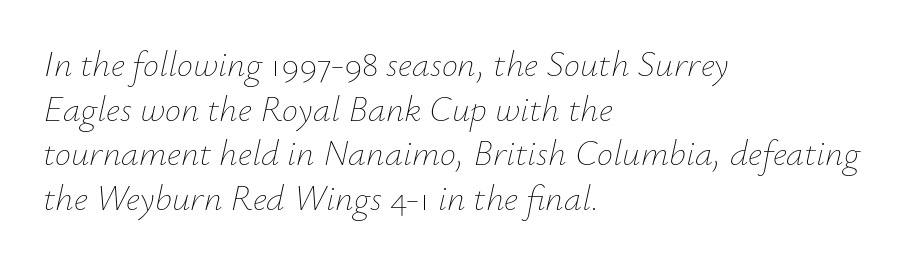
{"italic": "yes", "lean": "right", "slant_degrees": 12, "bold": "no", "weight": "thin", "width": "normal", "stroke_contrast": "low", "x_height": "small", "monospaced": "no", "underline": "no", "align": "left", "line_spacing_ratio": 1.24, "letter_spacing": "normal", "letter_spacing_em": 0.0, "glyph_px": 36}
